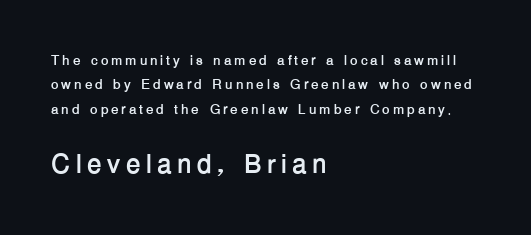
Q: Is the text bold? A: Yes.
Q: Is the text italic (slanted)? A: No, it is upright.
Q: Is the text underlined? A: No.
Q: How is the paragraph aligned? A: Left-aligned.
Q: Which block of text is set in a larger size, the first (top) or the second (bottom)? A: The second (bottom) one.
